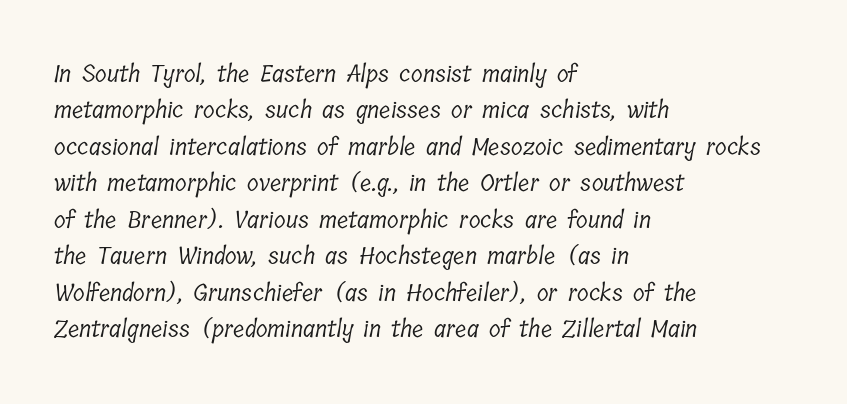
The passage is arranged the way most books set body copy — flush left. Words float on clear page, feet unadorned. No heavy texture on the line: the type isn't bold. If you measured baseline to baseline, you'd find a middling distance. Spacing between characters is what you'd get straight out of the box.
